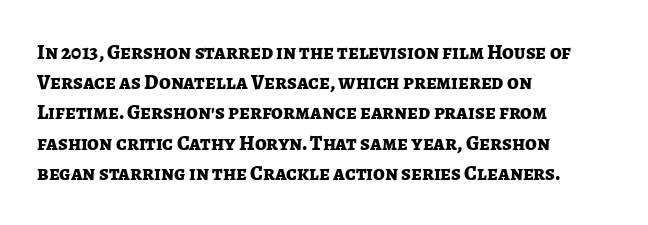
{"italic": "no", "bold": "yes", "underline": "no", "align": "left", "line_spacing": "normal", "line_spacing_ratio": 1.44, "letter_spacing": "normal", "letter_spacing_em": 0.0, "glyph_px": 21}
